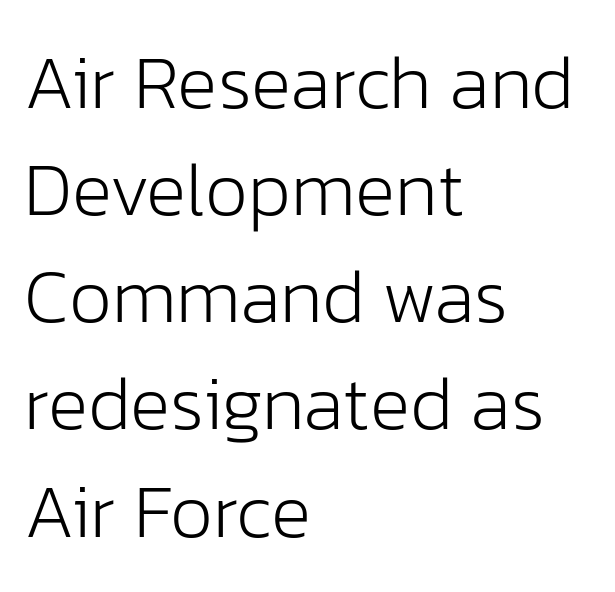
{"serif": "no", "italic": "no", "bold": "no", "weight": "light", "width": "normal", "stroke_contrast": "low", "x_height": "medium", "monospaced": "no", "underline": "no", "align": "left", "line_spacing": "normal", "line_spacing_ratio": 1.41, "letter_spacing": "normal", "letter_spacing_em": 0.0, "glyph_px": 76}
